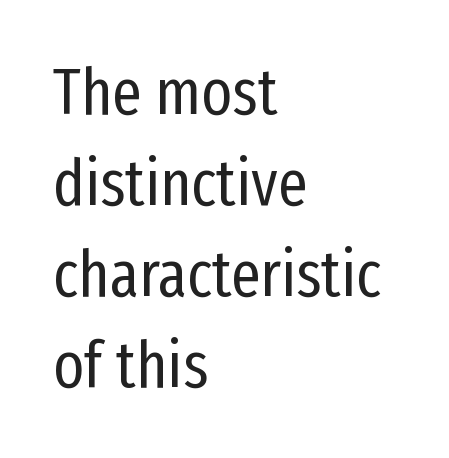
The image shows 65 px regular-weight, condensed sans-serif type, upright; set left-aligned, normal line spacing (1.4x), normal letter spacing, not underlined; low stroke contrast and a medium x-height.
